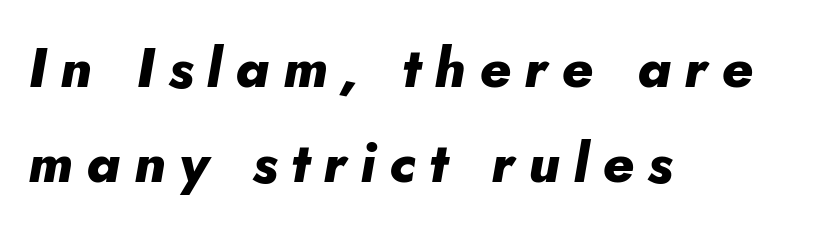
Q: Is the text bold? A: Yes.
Q: Is the text italic (slanted)? A: Yes, it leans right by about 10 degrees.
Q: Is the text underlined? A: No.
Q: How is the paragraph aligned? A: Left-aligned.
Q: Is the spacing between letters normal or unusually wide? A: Unusually wide.
Q: Width (condensed, normal, or wide)? A: Normal.
Q: Stroke contrast? A: Low.
Q: x-height? A: Small.
Q: Monospaced? A: No.
